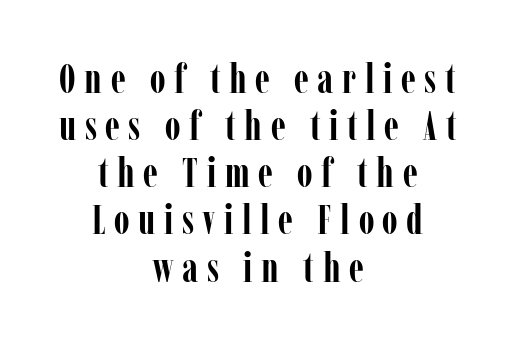
How heavy is the stroke? Heavy — this is a bold. Reading down the block, each line starts at a different indent, mirrored at its end. Here the designer chose a conventional face with non-uniform glyph widths. You could barely slide anything between these rows. This rendering features lettering with no underline.
